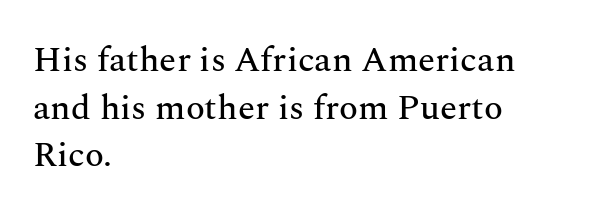
{"serif": "yes", "italic": "no", "width": "normal", "stroke_contrast": "medium", "x_height": "medium", "monospaced": "no", "underline": "no", "align": "left", "line_spacing": "normal", "line_spacing_ratio": 1.36, "letter_spacing": "normal", "letter_spacing_em": 0.0, "glyph_px": 35}
